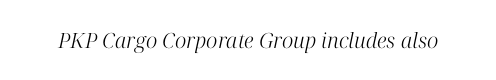
The image shows 21 px text type, italic (leaning right); set normal letter spacing, not underlined.
